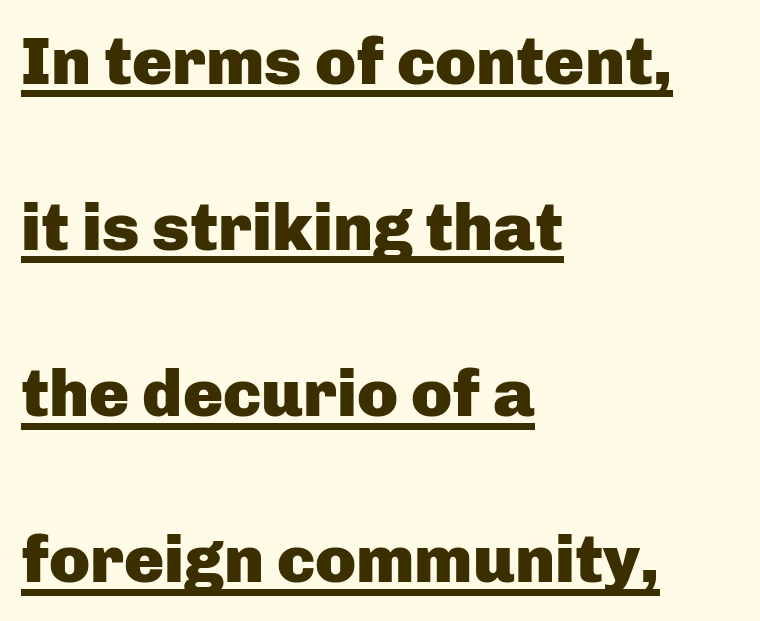
{"serif": "no", "italic": "no", "bold": "yes", "weight": "heavy", "width": "normal", "stroke_contrast": "low", "x_height": "medium", "monospaced": "no", "underline": "yes", "align": "left", "line_spacing": "loose", "line_spacing_ratio": 2.48, "letter_spacing": "normal", "letter_spacing_em": 0.0, "glyph_px": 67}
